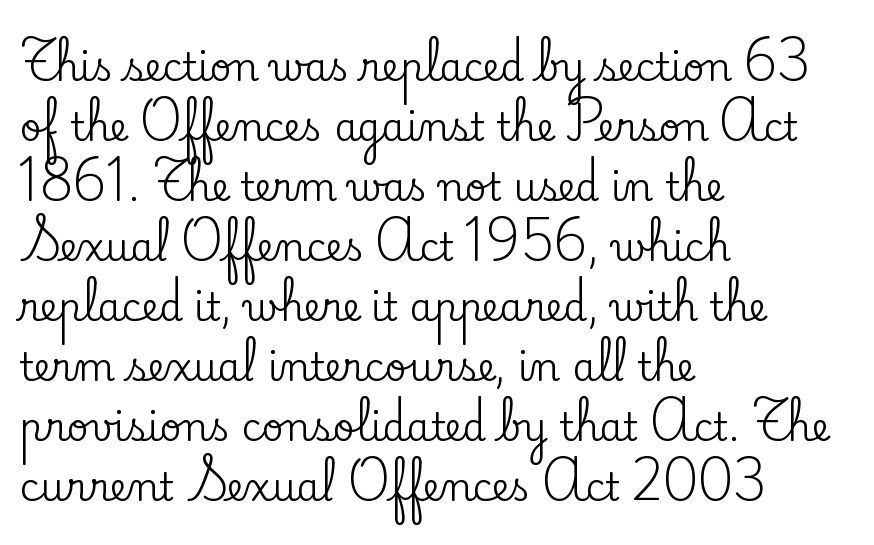
Q: Is the text italic (slanted)? A: No, it is upright.
Q: Is the typeface a serif or a sans-serif typeface? A: Serif.
Q: Is the text underlined? A: No.
Q: How is the paragraph aligned? A: Left-aligned.
Q: Is the spacing between letters normal or unusually wide? A: Normal.
Q: Is the spacing between lines tight, normal or loose? A: Normal.
Q: Width (condensed, normal, or wide)? A: Normal.
Q: Stroke contrast? A: Low.
Q: x-height? A: Small.
Q: Monospaced? A: No.
